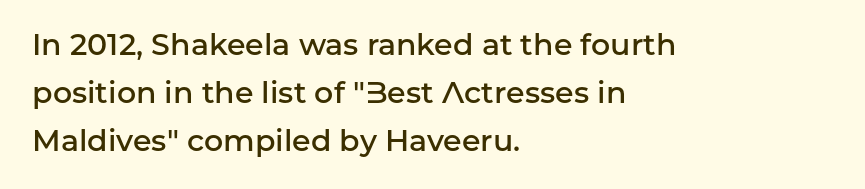
The image shows 30 px semibold sans-serif type, upright; set left-aligned, normal line spacing (1.6x), normal letter spacing, not underlined; low stroke contrast and a medium x-height.
